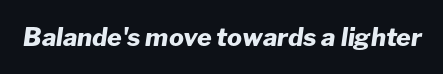
{"italic": "yes", "lean": "right", "slant_degrees": 8, "bold": "yes", "underline": "no", "letter_spacing": "normal", "letter_spacing_em": 0.0, "glyph_px": 25}
